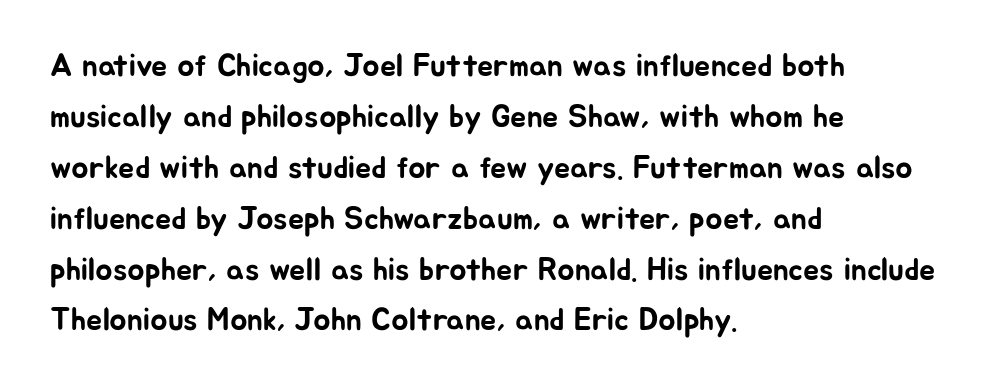
Q: Is the text italic (slanted)? A: No, it is upright.
Q: Is the typeface a serif or a sans-serif typeface? A: Sans-serif.
Q: Is the text underlined? A: No.
Q: How is the paragraph aligned? A: Left-aligned.
Q: Is the spacing between letters normal or unusually wide? A: Normal.
Q: Is the spacing between lines tight, normal or loose? A: Normal.
Q: Width (condensed, normal, or wide)? A: Normal.
Q: Stroke contrast? A: Low.
Q: x-height? A: Medium.
Q: Monospaced? A: No.
